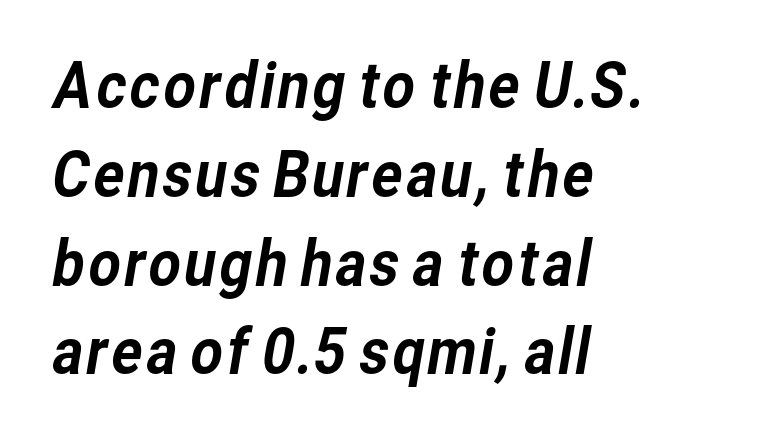
Q: Is the typeface a serif or a sans-serif typeface? A: Sans-serif.
Q: Is the text underlined? A: No.
Q: How is the paragraph aligned? A: Left-aligned.
Q: Is the spacing between letters normal or unusually wide? A: Normal.
Q: Is the spacing between lines tight, normal or loose? A: Normal.
Q: Width (condensed, normal, or wide)? A: Normal.
Q: Stroke contrast? A: Low.
Q: x-height? A: Medium.
Q: Monospaced? A: No.
